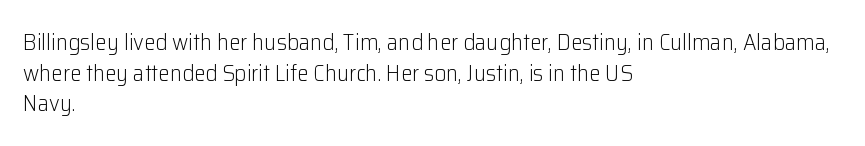
The image shows 23 px text type, upright; set left-aligned, normal line spacing (1.33x), normal letter spacing, not underlined.
